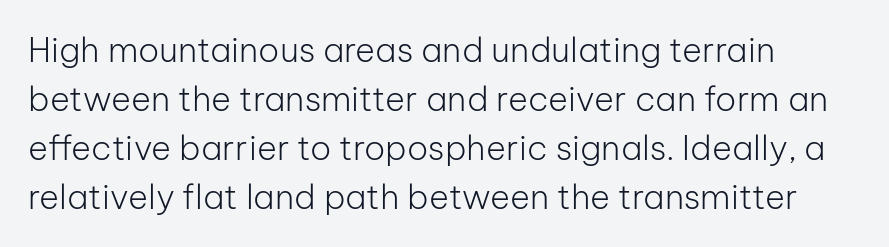
Each letter keeps its own natural width here, so spacing adapts to shape. Has an underline been added? It has not. Nothing unusual about the tracking: characters are spaced as the font intends. Designer's note — italics off, roman on.
